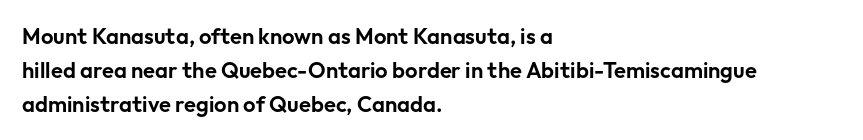
The image shows 22 px text type, upright; set left-aligned, normal line spacing (1.54x), normal letter spacing, not underlined.
